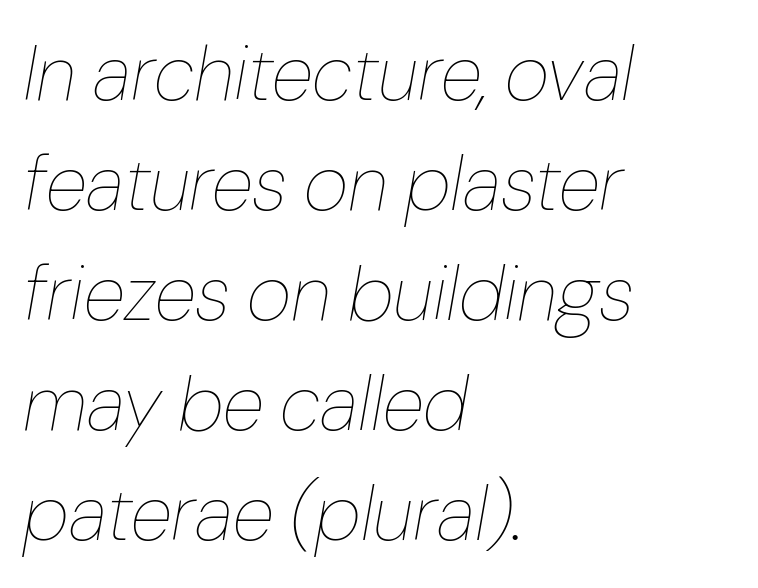
Q: Is the text bold? A: No.
Q: Is the text italic (slanted)? A: Yes, it leans right by about 10 degrees.
Q: Is the text underlined? A: No.
Q: How is the paragraph aligned? A: Left-aligned.
Q: Is the spacing between letters normal or unusually wide? A: Normal.
Q: Is the spacing between lines tight, normal or loose? A: Normal.
Q: Width (condensed, normal, or wide)? A: Normal.
Q: Stroke contrast? A: Low.
Q: x-height? A: Medium.
Q: Monospaced? A: No.
